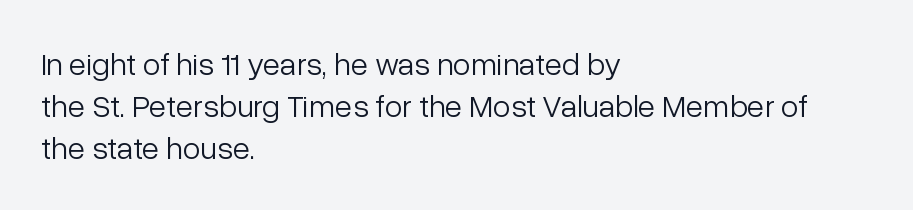
Q: Is the text bold? A: No.
Q: Is the text italic (slanted)? A: No, it is upright.
Q: Is the typeface a serif or a sans-serif typeface? A: Sans-serif.
Q: Is the text underlined? A: No.
Q: How is the paragraph aligned? A: Left-aligned.
Q: Is the spacing between letters normal or unusually wide? A: Normal.
Q: Is the spacing between lines tight, normal or loose? A: Normal.
Q: Width (condensed, normal, or wide)? A: Normal.
Q: Stroke contrast? A: Low.
Q: x-height? A: Medium.
Q: Monospaced? A: No.
